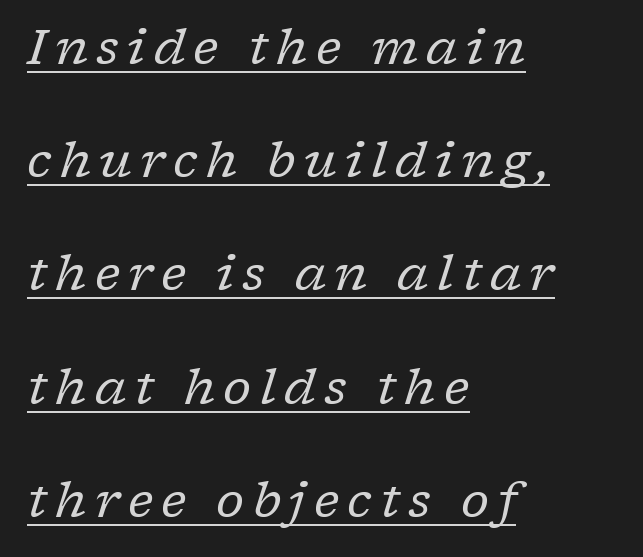
{"serif": "yes", "italic": "yes", "lean": "right", "slant_degrees": 17, "bold": "no", "weight": "regular", "width": "normal", "stroke_contrast": "low", "x_height": "medium", "monospaced": "no", "underline": "yes", "align": "left", "line_spacing": "loose", "line_spacing_ratio": 2.31, "glyph_px": 49}
